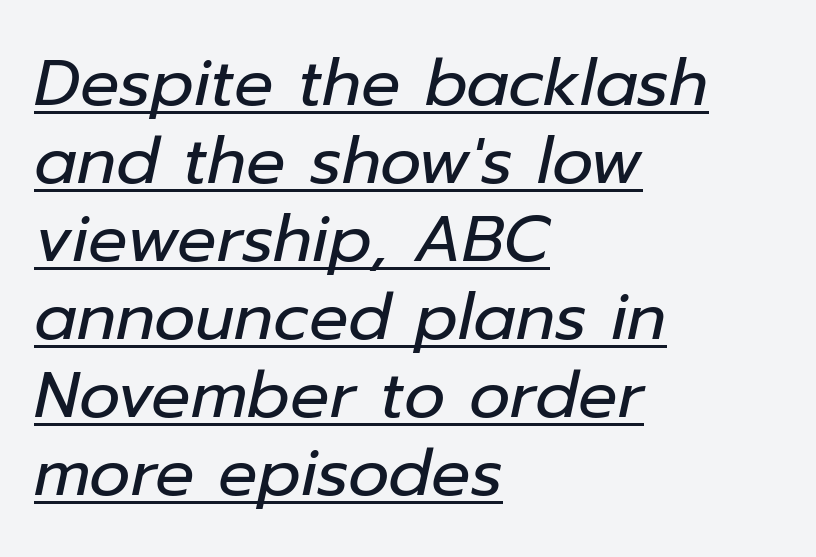
Decoration check: the copy is underlined. Casual observation: everything's shoved over to the left. Weight class: somewhere from thin through regular. The glyphs look as if they've been sheared to an angle. Students, note that the glyphs here touch the page at normal intervals. Note the varied advance widths — an 'i' is clearly narrower than an 'm'.
